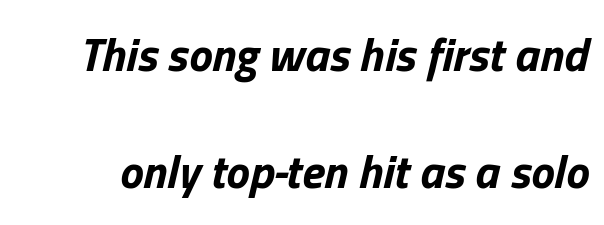
The image shows 47 px bold type, italic (leaning right); set loose line spacing (2.5x), normal letter spacing, not underlined; low stroke contrast and a medium x-height.
